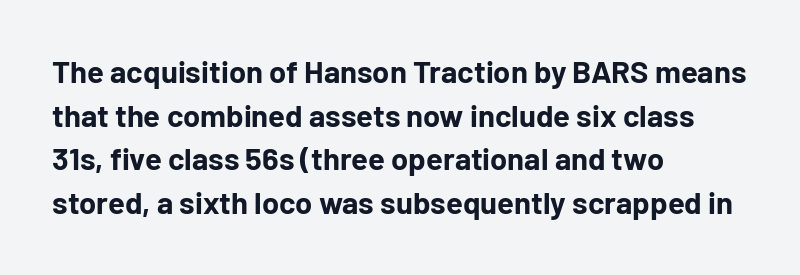
Q: Is the text bold? A: Yes.
Q: Is the text italic (slanted)? A: No, it is upright.
Q: Is the typeface a serif or a sans-serif typeface? A: Sans-serif.
Q: Is the text underlined? A: No.
Q: How is the paragraph aligned? A: Left-aligned.
Q: Is the spacing between letters normal or unusually wide? A: Normal.
Q: Is the spacing between lines tight, normal or loose? A: Normal.
Q: Width (condensed, normal, or wide)? A: Normal.
Q: Stroke contrast? A: Low.
Q: x-height? A: Medium.
Q: Monospaced? A: No.
